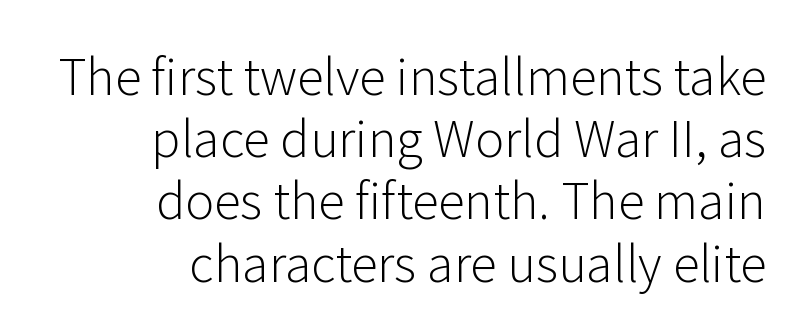
The image shows 49 px light sans-serif type, upright; set right-aligned, normal line spacing (1.27x), normal letter spacing, not underlined; low stroke contrast and a medium x-height.
